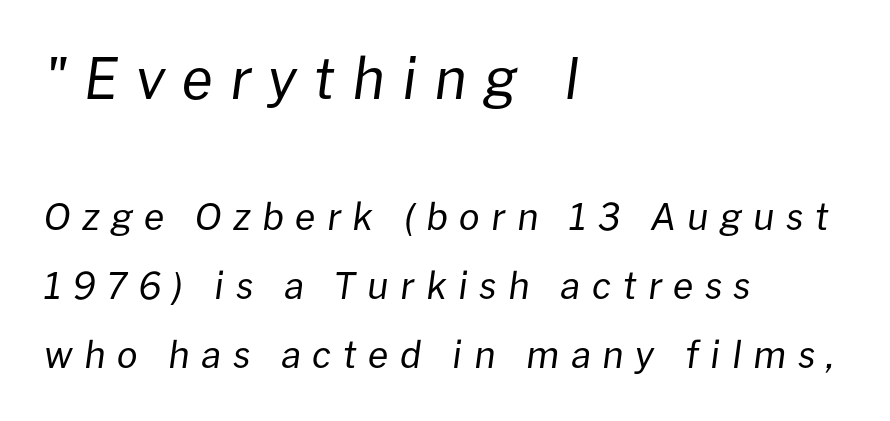
The letterforms sit at book weight or below. Compared with typical body copy, the letter spacing here is much looser. The upper block of text is set noticeably larger than the block beneath it. Type without underlining.
